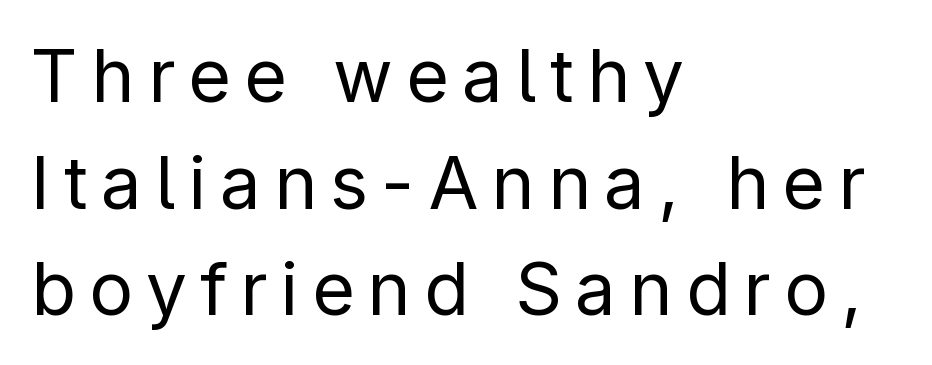
{"serif": "no", "italic": "no", "bold": "no", "weight": "regular", "width": "normal", "stroke_contrast": "low", "x_height": "medium", "monospaced": "no", "underline": "no", "align": "left", "line_spacing": "normal", "line_spacing_ratio": 1.46, "glyph_px": 73}
